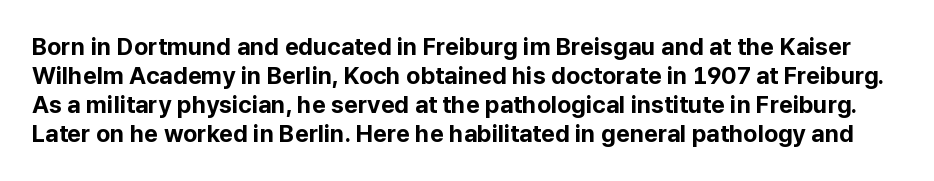
The image shows 24 px bold type, upright; set line spacing 1.21x, normal letter spacing, not underlined.
